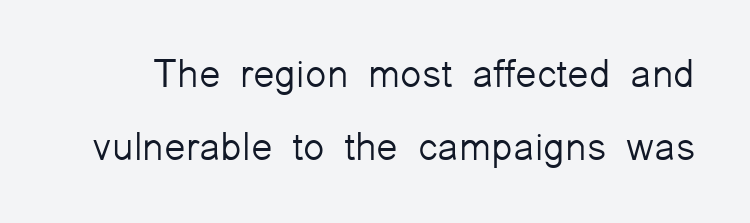
Nothing sits at the stroke ends, so this counts as sans-serif. Bold? No — there's no thickening of the strokes. The gap between lines stays unmarked. These lines are rendered in a variable-pitch font. The specimen reads as upright at a glance. The type is set solid horizontally, with unmodified tracking.
